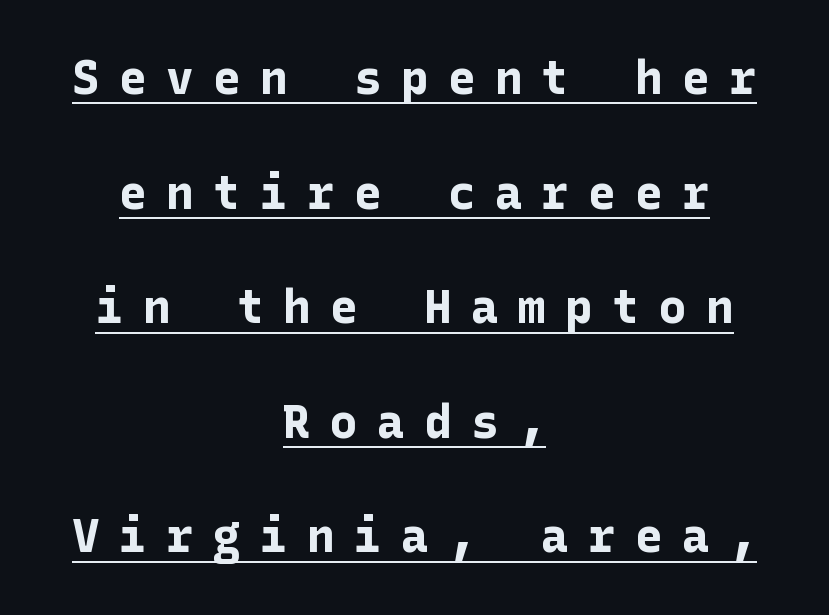
The image shows 46 px bold sans-serif type, upright; set centered, loose line spacing (2.49x), unusually wide letter spacing (+0.42 em), underlined; low stroke contrast and a medium x-height.
